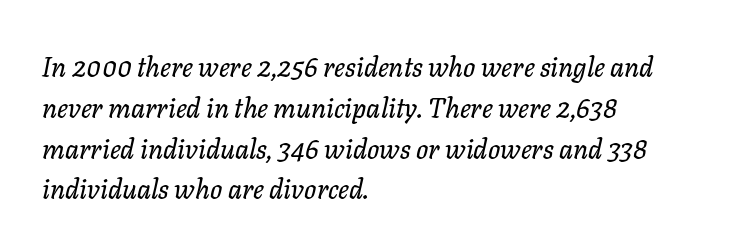
{"italic": "yes", "lean": "right", "slant_degrees": 11, "underline": "no", "align": "left", "line_spacing": "normal", "line_spacing_ratio": 1.51, "letter_spacing": "normal", "letter_spacing_em": 0.0, "glyph_px": 27}
